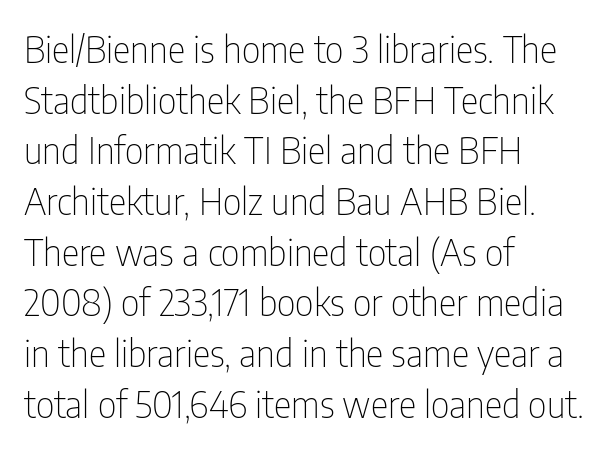
The passage shown is typed in a proportional face where columns would drift. The face used here is rendered with its standard letterfit. Weight: regular or lighter. Successive baselines arrive at the customary interval. Horizontal alignment here is leftward, the default for most running prose.
